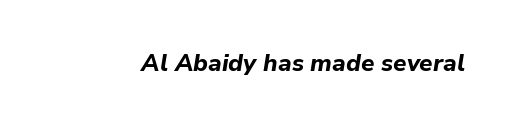
The image shows 24 px bold type, italic (leaning right); set normal letter spacing, not underlined.
